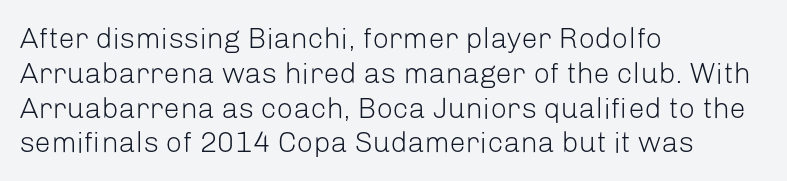
Quick note: underline off. Note the varied advance widths — an 'i' is clearly narrower than an 'm'. Short and long lines alike share a common starting point at left. The font family rendered here belongs to the sans-serif group.
